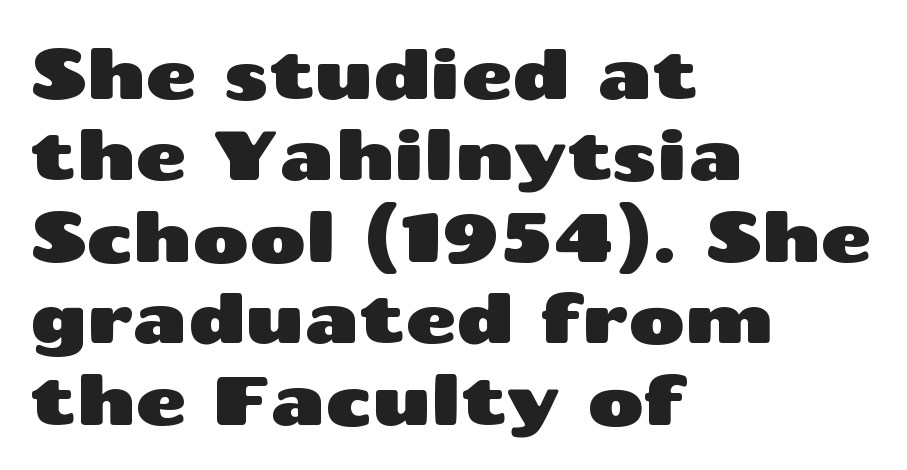
{"serif": "no", "italic": "no", "width": "wide", "stroke_contrast": "medium", "x_height": "medium", "monospaced": "no", "underline": "no", "align": "left", "line_spacing_ratio": 1.18, "letter_spacing": "normal", "letter_spacing_em": 0.0, "glyph_px": 69}
